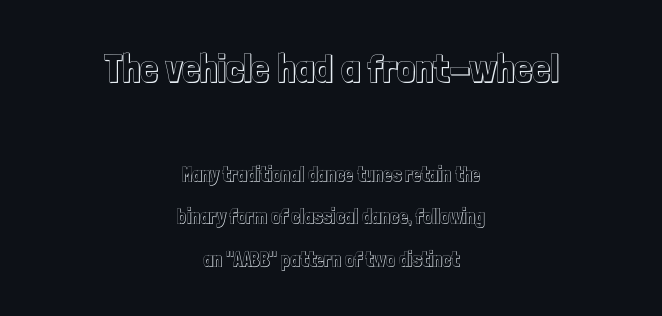
These lines keep a tight, regular rhythm from letter to letter. Typeset on center — no edge is straight. The letters advance in unequal steps, a hallmark of proportional type. Which chunk is bigger? The first one — the top block dwarfs the bottom. Quick note: not italic, upright.
